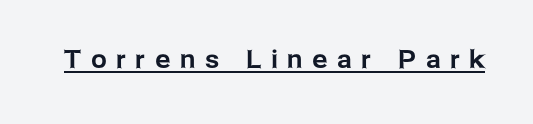
Q: Is the text italic (slanted)? A: No, it is upright.
Q: Is the text underlined? A: Yes.
Q: Is the spacing between letters normal or unusually wide? A: Unusually wide.
